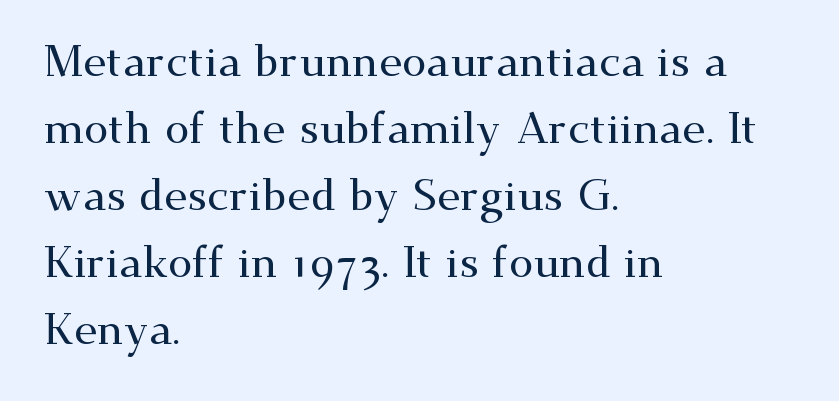
The image shows 44 px wide serif type, upright; set left-aligned, normal line spacing (1.52x), normal letter spacing, not underlined; medium stroke contrast and a small x-height.
